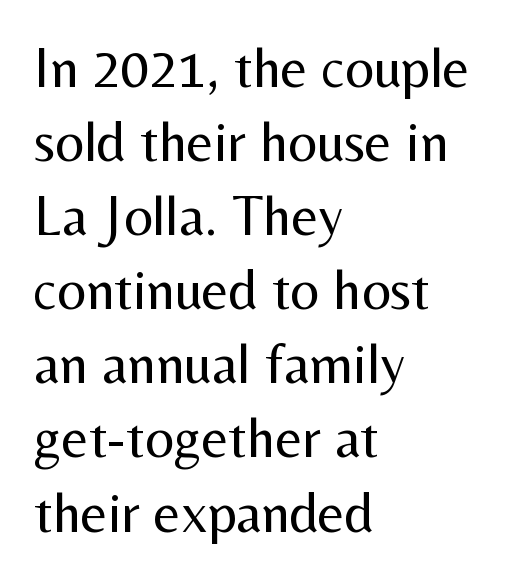
The image shows 57 px regular-weight sans-serif type, upright; set left-aligned, normal line spacing (1.3x), normal letter spacing, not underlined; medium stroke contrast and a medium x-height.
